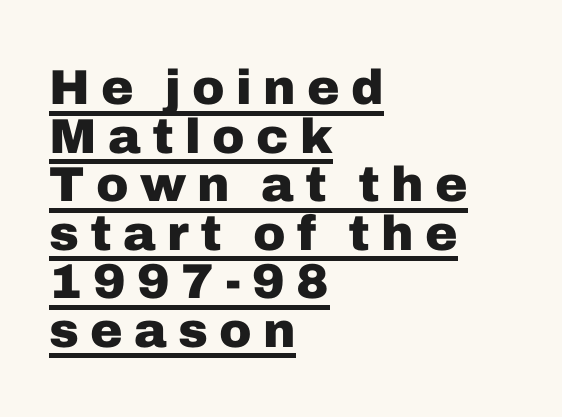
{"serif": "no", "italic": "no", "bold": "yes", "weight": "heavy", "width": "normal", "stroke_contrast": "low", "x_height": "medium", "monospaced": "no", "underline": "yes", "align": "left", "line_spacing": "tight", "line_spacing_ratio": 0.99, "letter_spacing": "wide", "letter_spacing_em": 0.23, "glyph_px": 49}
